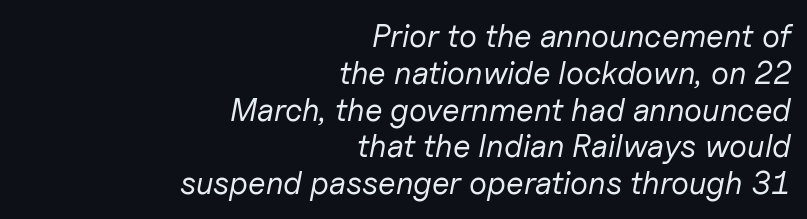
You could not count columns in this text — the font is proportionally spaced. Which margin do the lines hug? The right one — the left edge is uneven. Tracking here is standard; glyphs follow each other at the usual distance. The passage shown stacks its lines with hardly any gap. Quick note: italic. Each row of text sits above clean, open space.
